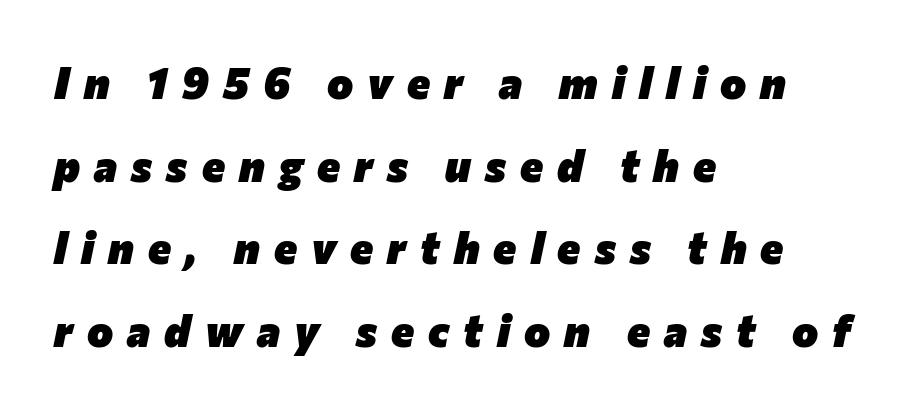
The letters are spread apart with noticeably loose tracking. The typesetter chose a ragged-right arrangement here. This is heavy type, rendered in bold. Notice how the stems are inclined rather than vertical — that's the hallmark of italics.
